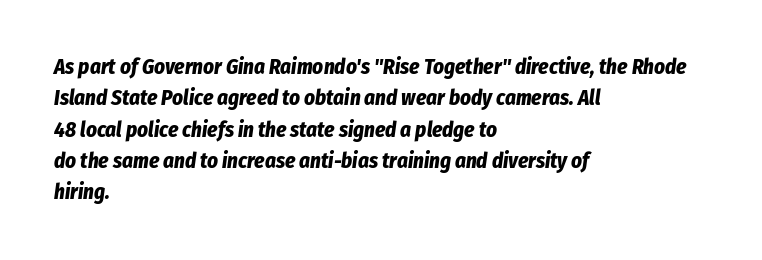
Line beginnings align vertically; line endings do not. How would I describe the line gaps? Plain and ordinary. Compared with typical body copy, the letter spacing here is the same. Notice how the stems are inclined rather than vertical — that's the hallmark of italics. The baseline area is clear.
